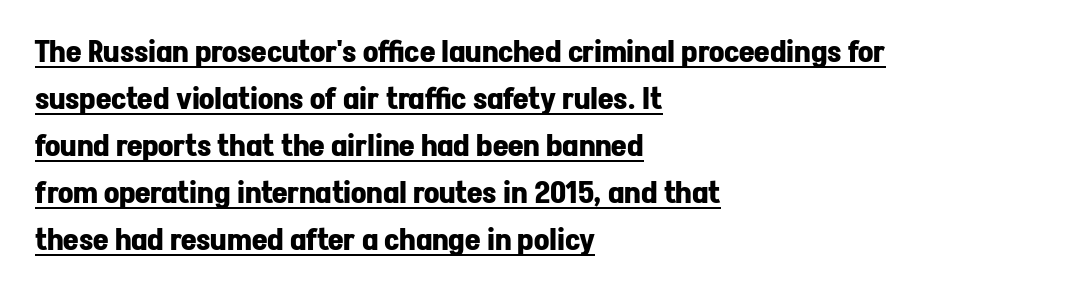
The image shows 30 px bold sans-serif type, upright; set left-aligned, normal line spacing (1.57x), normal letter spacing, underlined; low stroke contrast and a medium x-height.
